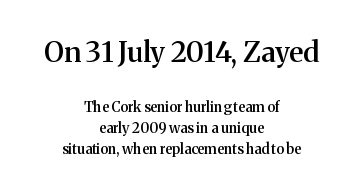
Q: Is the text bold? A: Semi-bold.
Q: Is the text italic (slanted)? A: No, it is upright.
Q: Is the typeface a serif or a sans-serif typeface? A: Serif.
Q: Is the text underlined? A: No.
Q: How is the paragraph aligned? A: Centered.
Q: Is the spacing between letters normal or unusually wide? A: Normal.
Q: Is the spacing between lines tight, normal or loose? A: Normal.
Q: Which block of text is set in a larger size, the first (top) or the second (bottom)? A: The first (top) one.
Q: Width (condensed, normal, or wide)? A: Normal.
Q: Stroke contrast? A: Medium.
Q: x-height? A: Medium.
Q: Monospaced? A: No.
